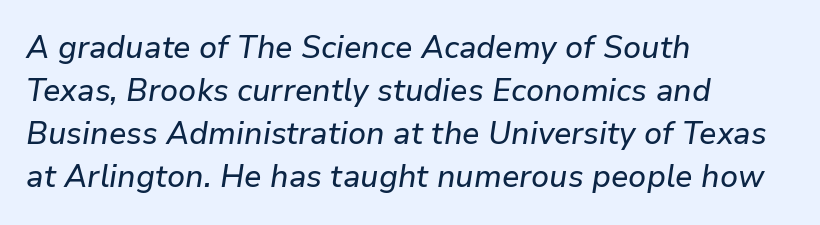
Q: Is the text italic (slanted)? A: Yes, it leans right by about 9 degrees.
Q: Is the text underlined? A: No.
Q: How is the paragraph aligned? A: Left-aligned.
Q: Is the spacing between letters normal or unusually wide? A: Normal.
Q: Is the spacing between lines tight, normal or loose? A: Normal.
Q: Width (condensed, normal, or wide)? A: Normal.
Q: Stroke contrast? A: Low.
Q: x-height? A: Medium.
Q: Monospaced? A: No.
